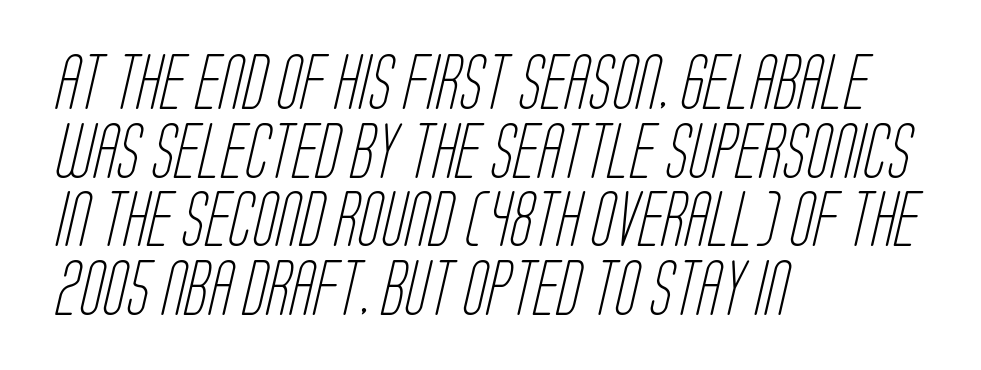
Note the varied advance widths — an 'i' is clearly narrower than an 'm'. Underlining? Definitely not there. Is this a heavy cut? Hardly; it is regular or lighter. Reading down the column, the eye jumps a familiar distance to each next line. Compared with a centered layout, this one pins lines to the left instead. Does the type have serifs? No, each stem ends abruptly.
